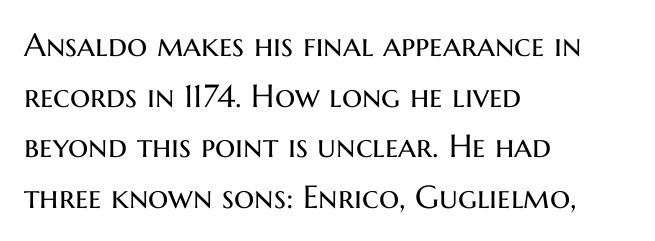
Regarding serifs, this sample does without them. Whoever set this chose a conventional vertical rhythm. Standard letterfit; no display-style spreading of the glyphs. This is roman type, the default non-slanted kind. Looks like regular typesetting: each glyph gets only the width it needs. All the whitespace from short lines collects on the right.
